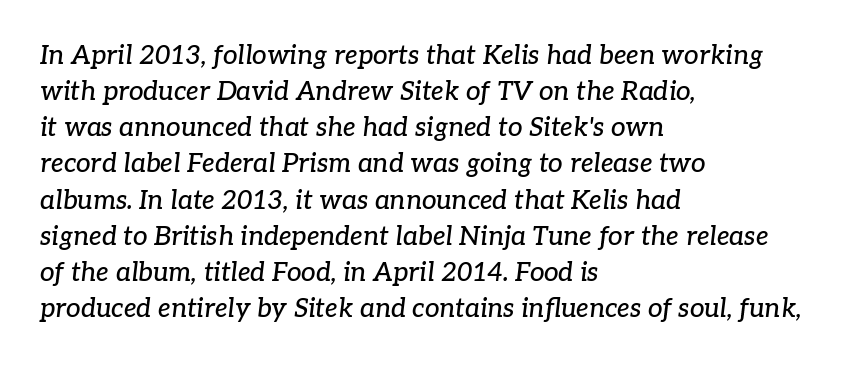
Q: Is the text italic (slanted)? A: Yes, it leans right by about 7 degrees.
Q: Is the text underlined? A: No.
Q: How is the paragraph aligned? A: Left-aligned.
Q: Is the spacing between letters normal or unusually wide? A: Normal.
Q: Is the spacing between lines tight, normal or loose? A: Normal.
